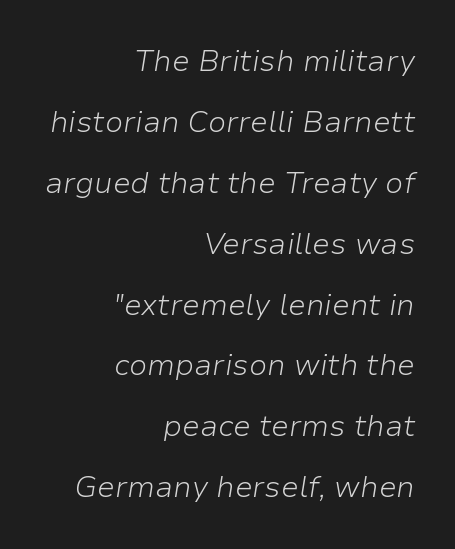
{"italic": "yes", "lean": "right", "slant_degrees": 9, "bold": "no", "weight": "light", "width": "normal", "stroke_contrast": "low", "x_height": "medium", "monospaced": "no", "underline": "no", "align": "right", "line_spacing": "loose", "line_spacing_ratio": 2.03, "letter_spacing": "normal", "letter_spacing_em": 0.0, "glyph_px": 30}
